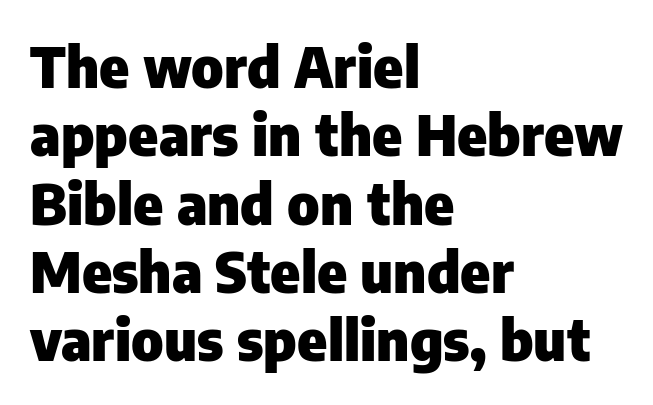
The image shows 56 px heavy sans-serif type, upright; set left-aligned, line spacing 1.22x, normal letter spacing, not underlined; low stroke contrast and a medium x-height.
